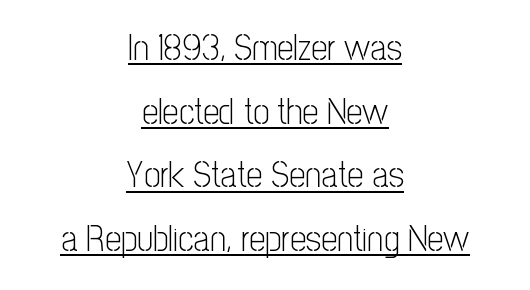
The image shows 36 px light, condensed sans-serif type, upright; set centered, line spacing 1.77x, normal letter spacing, underlined; low stroke contrast and a medium x-height.
